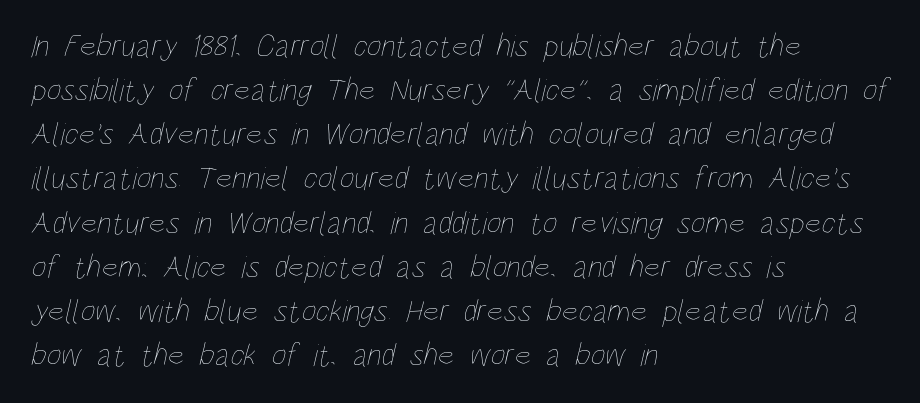
{"bold": "no", "weight": "thin", "width": "condensed", "stroke_contrast": "low", "x_height": "large", "monospaced": "no", "underline": "no", "align": "left", "line_spacing": "normal", "line_spacing_ratio": 1.38, "letter_spacing": "normal", "letter_spacing_em": 0.0, "glyph_px": 32}
